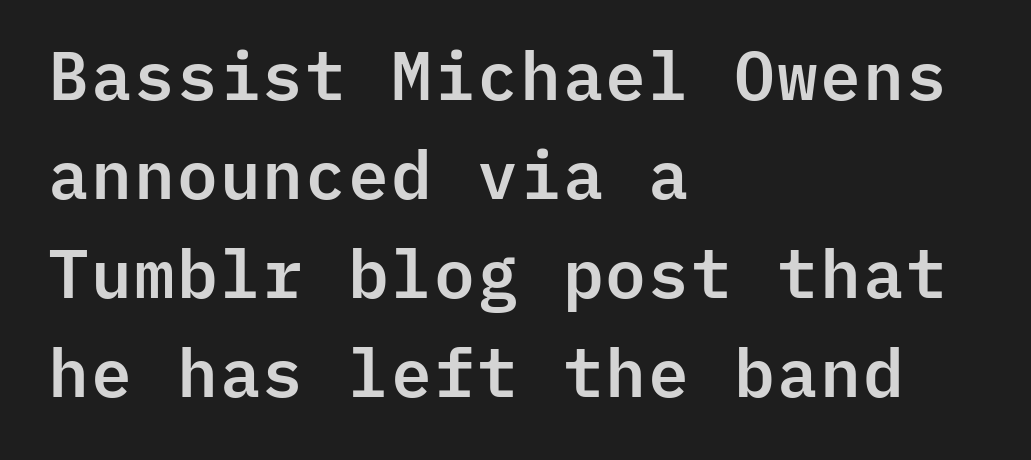
Each new line begins a customary step beneath the previous one. Spacing verdict: monospaced, one width for all characters. The characters display no serif detailing; their extremities are plain. The glyphs are unaccompanied by any horizontal stroke below them. Line starts are locked; line ends wander.
